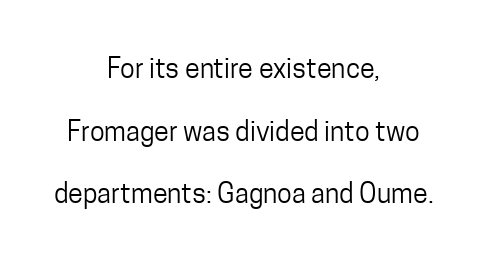
The image shows 27 px text type, upright; set centered, loose line spacing (2.32x), normal letter spacing, not underlined.
